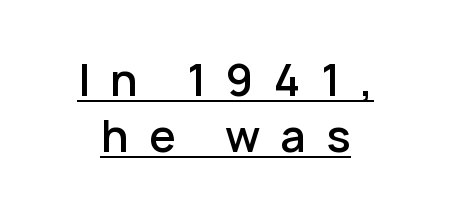
Q: Is the text bold? A: Semi-bold.
Q: Is the text italic (slanted)? A: No, it is upright.
Q: Is the typeface a serif or a sans-serif typeface? A: Sans-serif.
Q: Is the text underlined? A: Yes.
Q: How is the paragraph aligned? A: Centered.
Q: Is the spacing between letters normal or unusually wide? A: Unusually wide.
Q: Is the spacing between lines tight, normal or loose? A: Normal.
Q: Width (condensed, normal, or wide)? A: Normal.
Q: Stroke contrast? A: Low.
Q: x-height? A: Medium.
Q: Monospaced? A: No.
